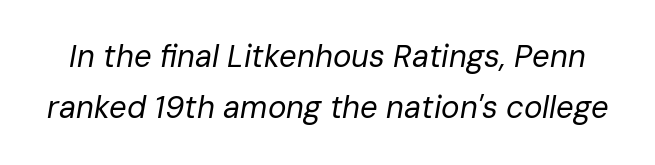
{"italic": "yes", "lean": "right", "slant_degrees": 10, "bold": "no", "weight": "regular", "width": "normal", "stroke_contrast": "low", "x_height": "medium", "monospaced": "no", "underline": "no", "line_spacing": "normal", "line_spacing_ratio": 1.66, "letter_spacing": "normal", "letter_spacing_em": 0.0, "glyph_px": 31}
